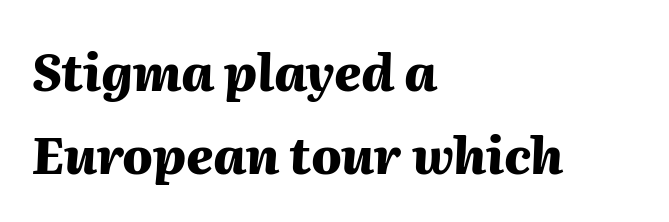
This is heavy type, rendered in bold. Each letter keeps its own natural width here, so spacing adapts to shape. Compared with typical paragraphs, the rows here are spaced about the same. Quick note: italic.
